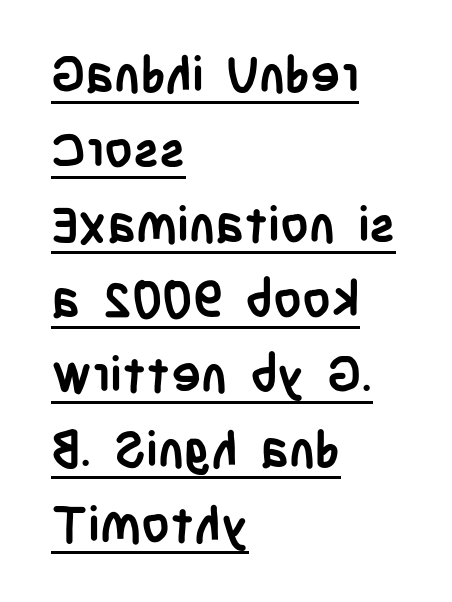
The image shows 50 px semibold, condensed sans-serif type, upright; set left-aligned, normal line spacing (1.5x), normal letter spacing, underlined; low stroke contrast and a large x-height.
